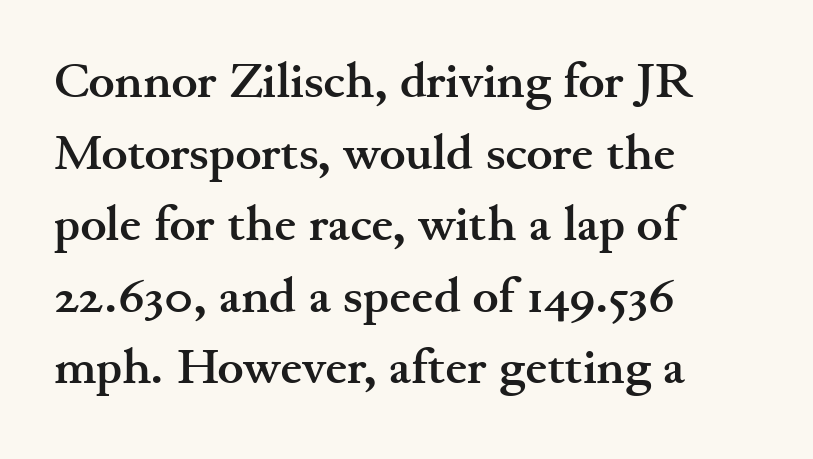
The image shows 49 px semibold, wide serif type, upright; set left-aligned, normal line spacing (1.46x), normal letter spacing, not underlined; medium stroke contrast and a small x-height.
